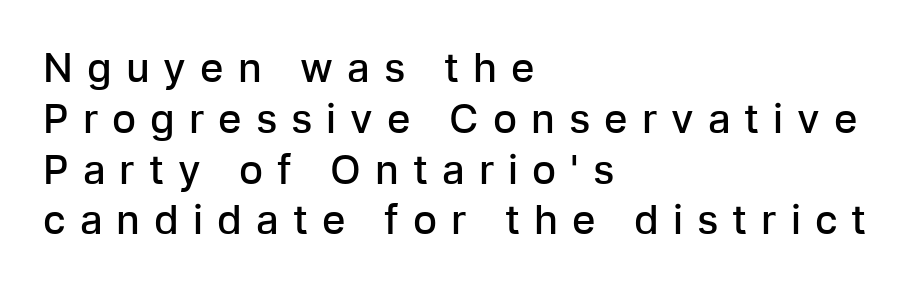
{"serif": "no", "italic": "no", "bold": "semi", "weight": "semibold", "width": "normal", "stroke_contrast": "low", "x_height": "medium", "monospaced": "no", "underline": "no", "align": "left", "line_spacing": "normal", "line_spacing_ratio": 1.27, "letter_spacing": "wide", "letter_spacing_em": 0.35, "glyph_px": 40}
